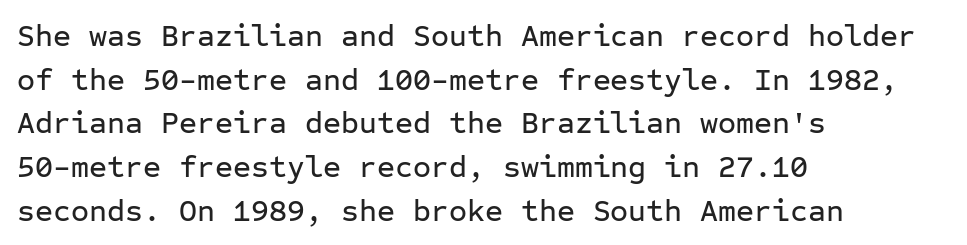
The image shows 31 px sans-serif type, upright, monospaced; set left-aligned, normal line spacing (1.41x), normal letter spacing, not underlined; low stroke contrast and a medium x-height.
